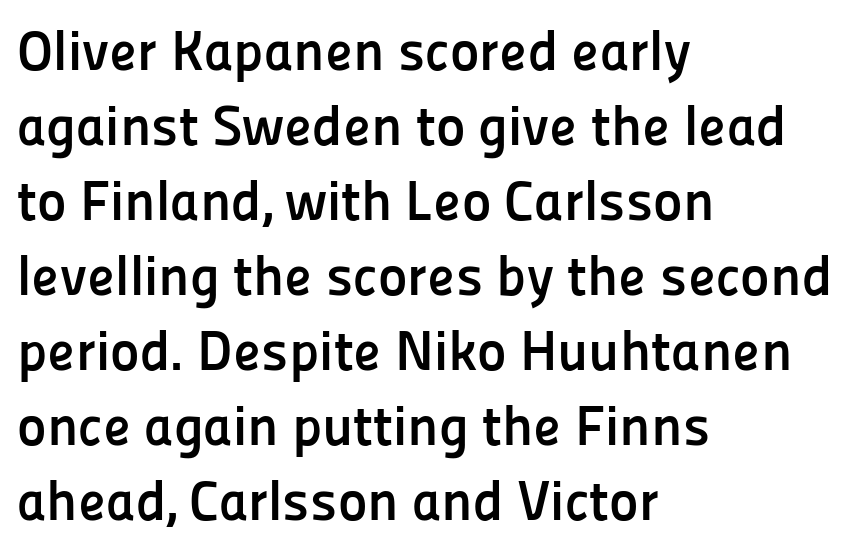
The lettering stays uniformly vertical, giving the passage a roman look. Nobody drew a line under any word here. Here the glyphs are tracked normally, forming tight word shapes. Summary of vertical rhythm: regular, with standard interline spacing. This rendering uses left alignment, leaving the right contour irregular. Serif or sans? Sans — the stroke terminals are bare.
